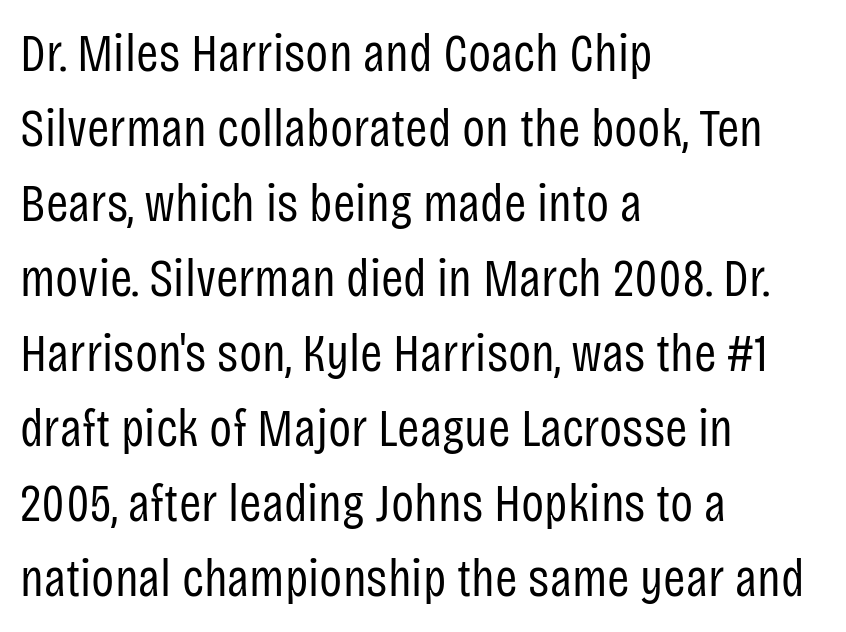
Q: Is the text bold? A: No.
Q: Is the text italic (slanted)? A: No, it is upright.
Q: Is the typeface a serif or a sans-serif typeface? A: Sans-serif.
Q: Is the text underlined? A: No.
Q: How is the paragraph aligned? A: Left-aligned.
Q: Is the spacing between letters normal or unusually wide? A: Normal.
Q: Is the spacing between lines tight, normal or loose? A: Normal.
Q: Width (condensed, normal, or wide)? A: Condensed.
Q: Stroke contrast? A: Low.
Q: x-height? A: Large.
Q: Monospaced? A: No.
